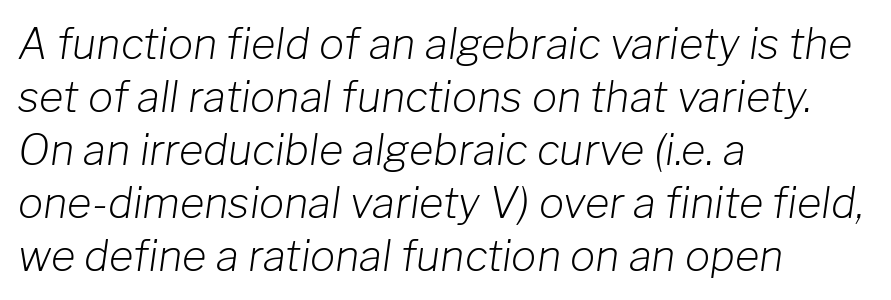
The passage shown stacks its lines at a standard gap. The glyphs are unaccompanied by any horizontal stroke below them. These lines are set flush left with a ragged right edge. The typesetting does not lean heavy: it is not bold. The rendering applies a slant to the glyphs.
